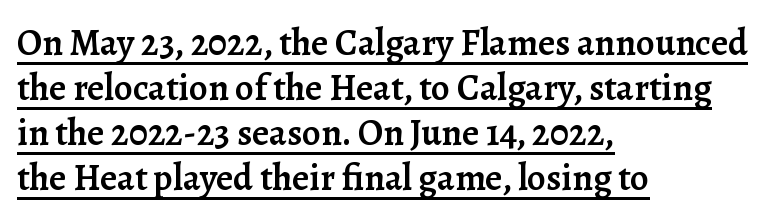
The rendering keeps characters at their native spacing. One-word summary of the alignment: left. Each line of the rendering has a horizontal stroke beneath the glyphs. Serifs: yes, visible at the terminals of the letterforms.
